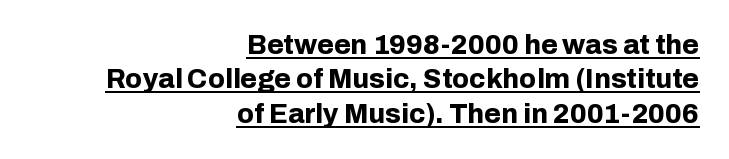
{"italic": "no", "bold": "yes", "underline": "yes", "align": "right", "line_spacing": "normal", "line_spacing_ratio": 1.27, "letter_spacing": "normal", "letter_spacing_em": 0.0, "glyph_px": 27}
